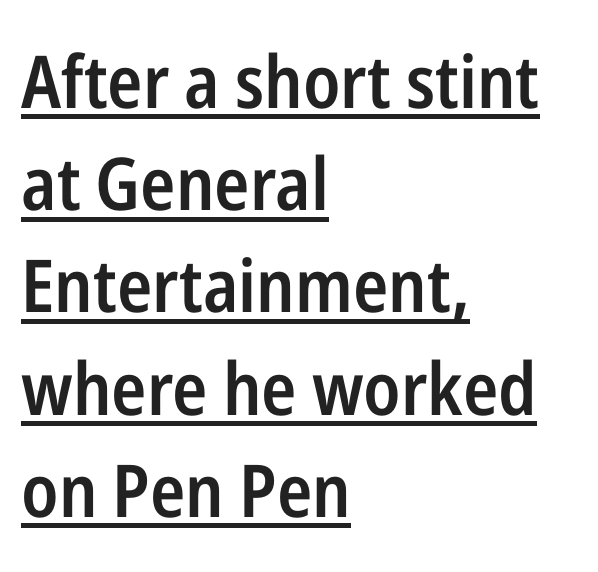
{"serif": "no", "italic": "no", "bold": "semi", "weight": "semibold", "width": "condensed", "stroke_contrast": "low", "x_height": "medium", "monospaced": "no", "underline": "yes", "align": "left", "line_spacing": "normal", "line_spacing_ratio": 1.4, "letter_spacing": "normal", "letter_spacing_em": 0.0, "glyph_px": 73}
